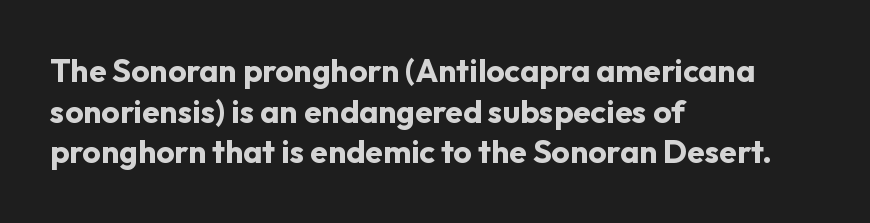
The glyphs have the mass of a bold cut. Rows of type keep a routine distance in the vertical direction. The typography opts for an upright posture over an oblique one. Varying glyph widths throughout — classic text-font behaviour. Visually the block forms a straight wall on the left and a jagged coastline on the right.
